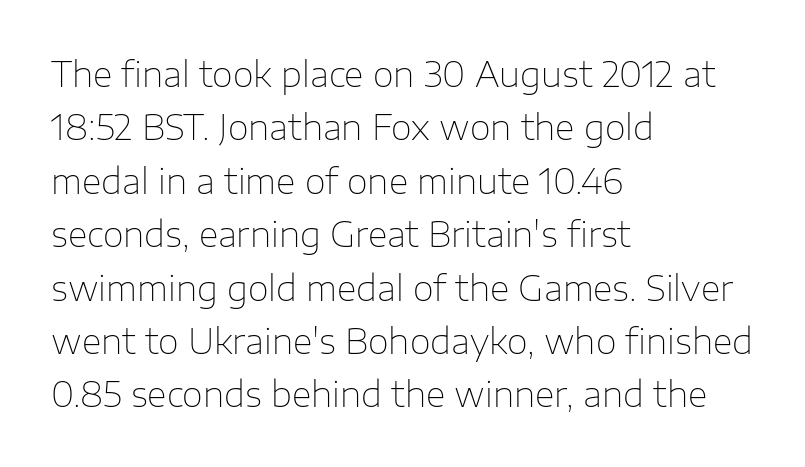
Q: Is the text bold? A: No.
Q: Is the text italic (slanted)? A: No, it is upright.
Q: Is the typeface a serif or a sans-serif typeface? A: Sans-serif.
Q: Is the text underlined? A: No.
Q: How is the paragraph aligned? A: Left-aligned.
Q: Is the spacing between letters normal or unusually wide? A: Normal.
Q: Is the spacing between lines tight, normal or loose? A: Normal.
Q: Width (condensed, normal, or wide)? A: Normal.
Q: Stroke contrast? A: Low.
Q: x-height? A: Medium.
Q: Monospaced? A: No.
